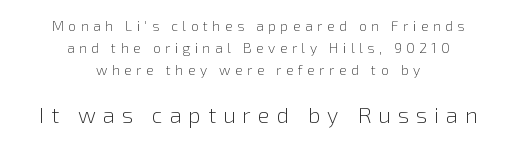
Q: Is the text bold? A: No.
Q: Is the text italic (slanted)? A: No, it is upright.
Q: Is the text underlined? A: No.
Q: How is the paragraph aligned? A: Centered.
Q: Is the spacing between letters normal or unusually wide? A: Unusually wide.
Q: Is the spacing between lines tight, normal or loose? A: Normal.
Q: Which block of text is set in a larger size, the first (top) or the second (bottom)? A: The second (bottom) one.
